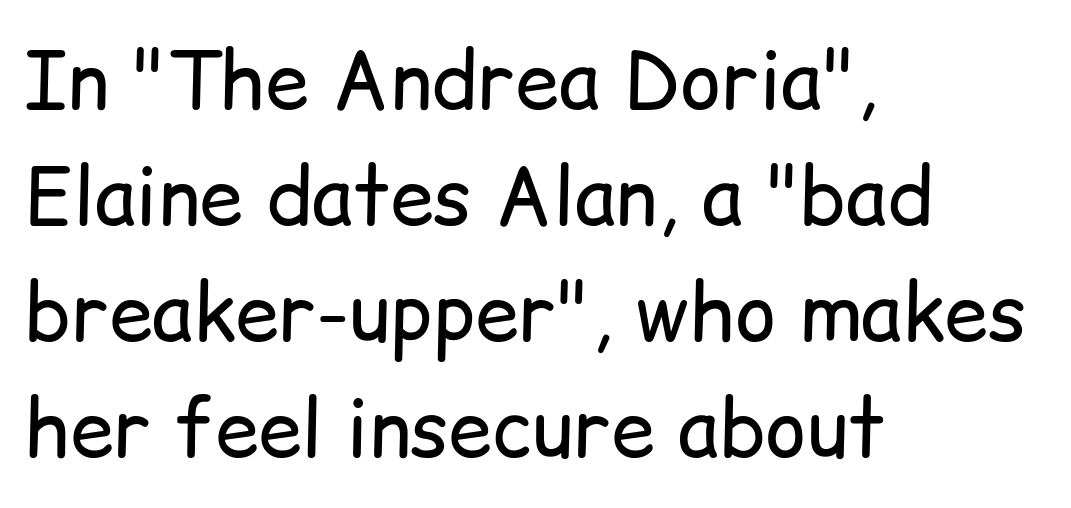
Q: Is the text bold? A: No.
Q: Is the text italic (slanted)? A: No, it is upright.
Q: Is the typeface a serif or a sans-serif typeface? A: Sans-serif.
Q: Is the text underlined? A: No.
Q: How is the paragraph aligned? A: Left-aligned.
Q: Is the spacing between letters normal or unusually wide? A: Normal.
Q: Is the spacing between lines tight, normal or loose? A: Normal.
Q: Width (condensed, normal, or wide)? A: Normal.
Q: Stroke contrast? A: Low.
Q: x-height? A: Medium.
Q: Monospaced? A: No.
